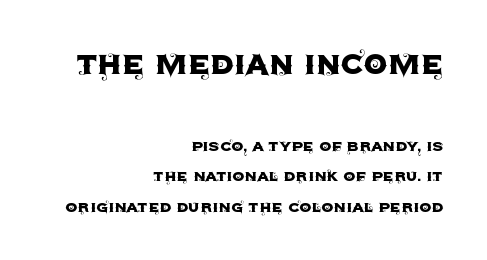
The axis of the letterforms is exactly vertical. A typesetter would call this proportional, since set widths differ per character. Observe the absence of serifs on each vertical stroke in this sample. The rendering anchors every line to the right-hand side. Block one is the big one; block two sits smaller underneath. Short note: letters normally spaced.
